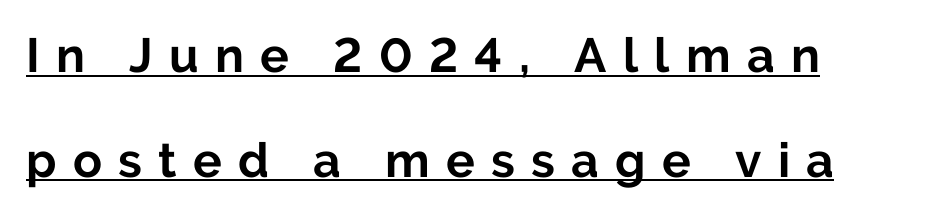
Q: Is the text bold? A: Yes.
Q: Is the text italic (slanted)? A: No, it is upright.
Q: Is the typeface a serif or a sans-serif typeface? A: Sans-serif.
Q: Is the text underlined? A: Yes.
Q: How is the paragraph aligned? A: Left-aligned.
Q: Is the spacing between letters normal or unusually wide? A: Unusually wide.
Q: Is the spacing between lines tight, normal or loose? A: Loose.
Q: Width (condensed, normal, or wide)? A: Normal.
Q: Stroke contrast? A: Low.
Q: x-height? A: Medium.
Q: Monospaced? A: No.
